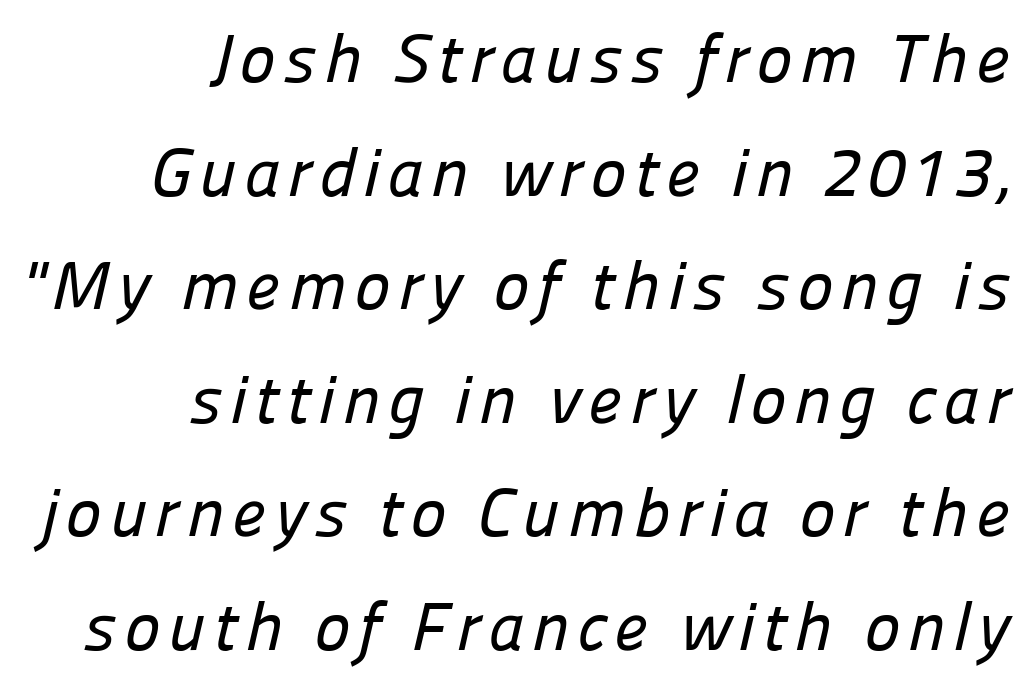
The image shows 68 px sans-serif type; set right-aligned, normal line spacing (1.67x), not underlined; low stroke contrast and a medium x-height.
